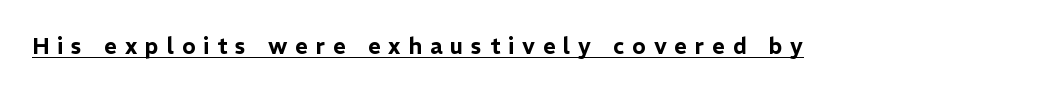
{"italic": "no", "underline": "yes", "letter_spacing": "wide", "letter_spacing_em": 0.36, "glyph_px": 22}
